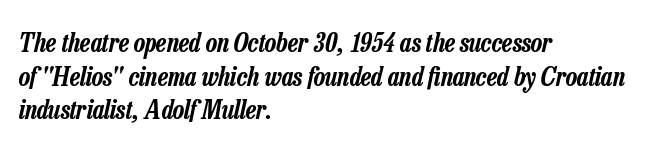
{"italic": "yes", "lean": "right", "slant_degrees": 13, "underline": "no", "align": "left", "line_spacing": "normal", "line_spacing_ratio": 1.29, "letter_spacing": "normal", "letter_spacing_em": 0.0, "glyph_px": 26}
